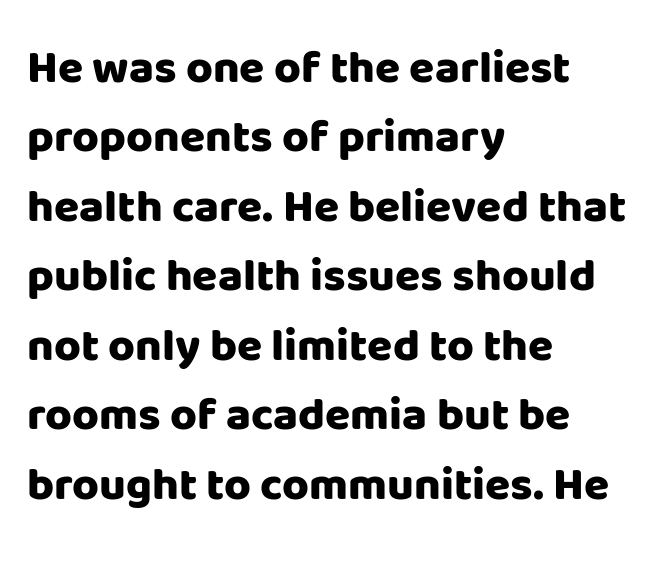
The image shows 46 px heavy sans-serif type, upright; set left-aligned, normal line spacing (1.51x), normal letter spacing, not underlined; low stroke contrast and a large x-height.
